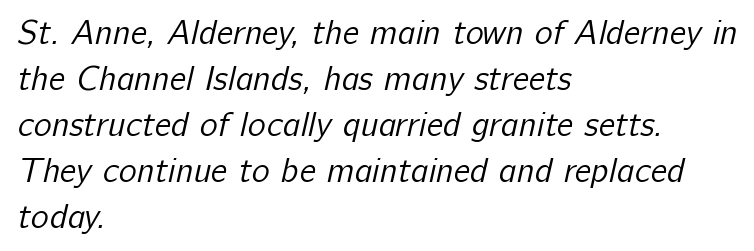
The image shows 34 px regular-weight sans-serif type; set left-aligned, normal line spacing (1.35x), normal letter spacing, not underlined; low stroke contrast and a medium x-height.
